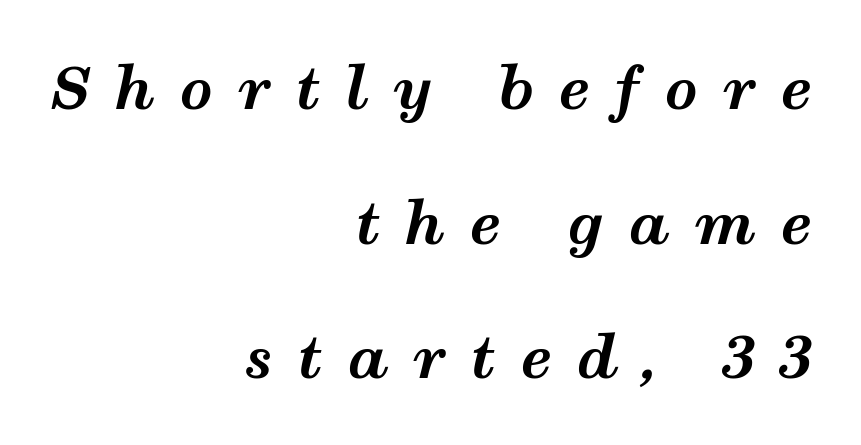
{"italic": "yes", "lean": "right", "slant_degrees": 12, "bold": "yes", "weight": "bold", "width": "wide", "stroke_contrast": "medium", "x_height": "medium", "monospaced": "no", "underline": "no", "align": "right", "line_spacing": "loose", "line_spacing_ratio": 2.32, "letter_spacing": "wide", "letter_spacing_em": 0.42, "glyph_px": 58}
